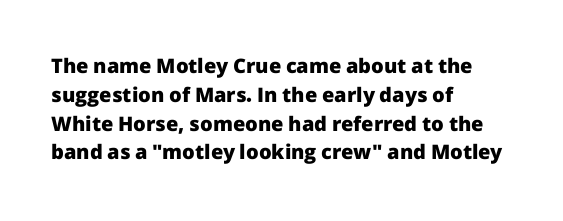
{"italic": "no", "bold": "yes", "underline": "no", "align": "left", "line_spacing": "normal", "line_spacing_ratio": 1.44, "letter_spacing": "normal", "letter_spacing_em": 0.0, "glyph_px": 20}
